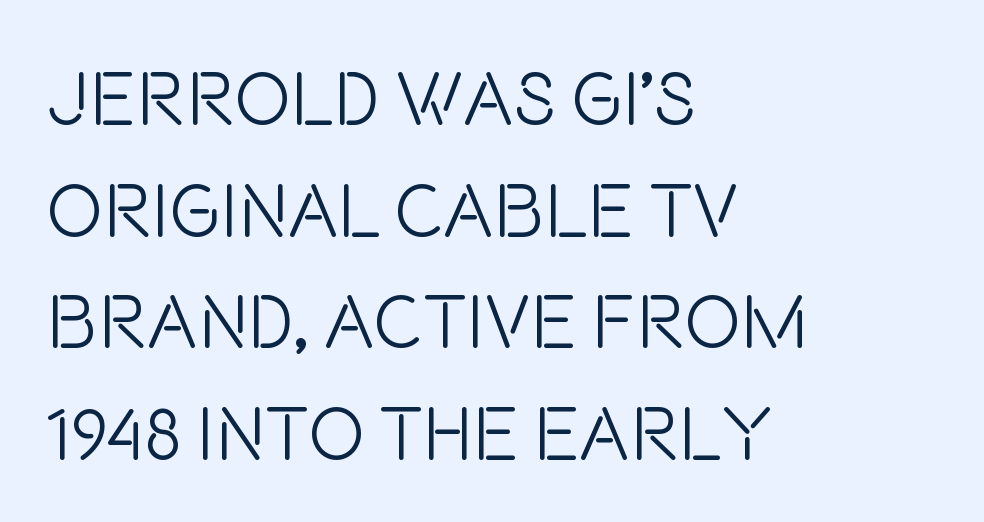
A quiet, ordinary-to-light weight characterises the typeface. The axis of the letterforms is exactly vertical. Look at the tracking — it's just the regular setting, nothing added. Is this a fixed-width face? No — the glyphs have proportional, varying widths. In CSS terms this would be text-align: left. Regarding leading, the lines here are spaced in the standard way.
